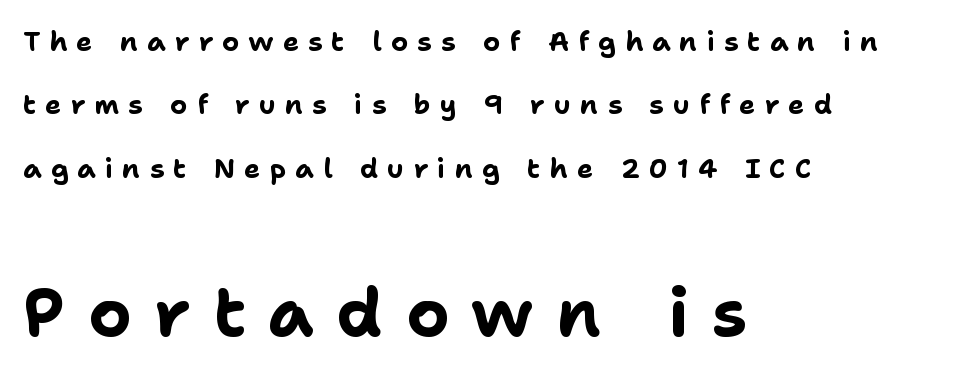
The second block has been scaled up relative to the first. Does the copy run flush right? No — it runs flush left. Posture: vertical. The vertical gap from one line to the next is large.
